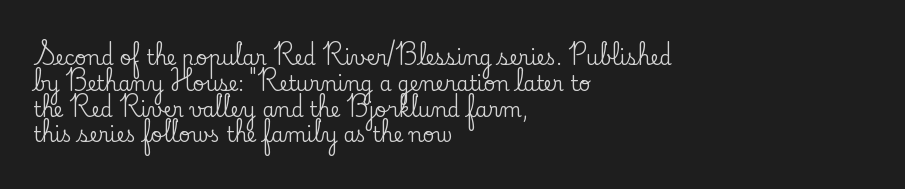
The image shows 20 px text type, upright; set left-aligned, normal line spacing (1.29x), normal letter spacing, not underlined.
